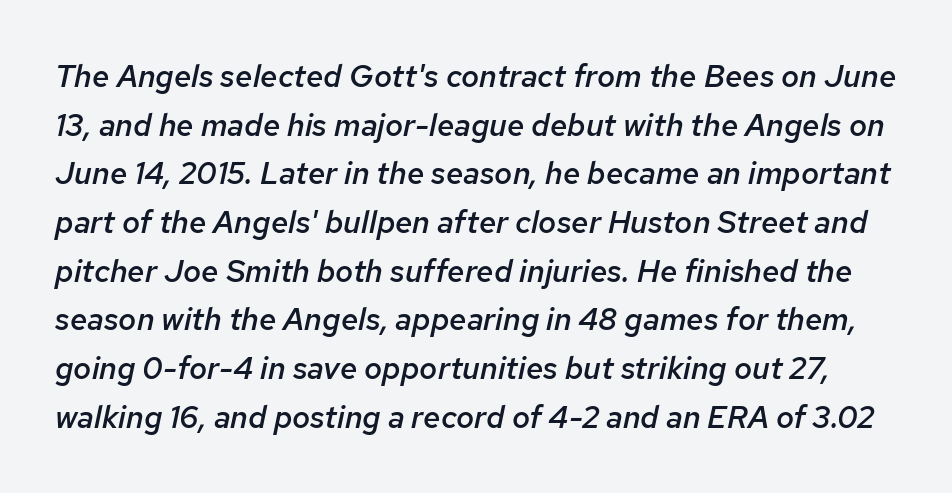
Q: Is the text bold? A: Semi-bold.
Q: Is the text italic (slanted)? A: Yes, it leans right by about 12 degrees.
Q: Is the text underlined? A: No.
Q: Is the spacing between letters normal or unusually wide? A: Normal.
Q: Is the spacing between lines tight, normal or loose? A: Normal.
Q: Width (condensed, normal, or wide)? A: Normal.
Q: Stroke contrast? A: Low.
Q: x-height? A: Medium.
Q: Monospaced? A: No.
